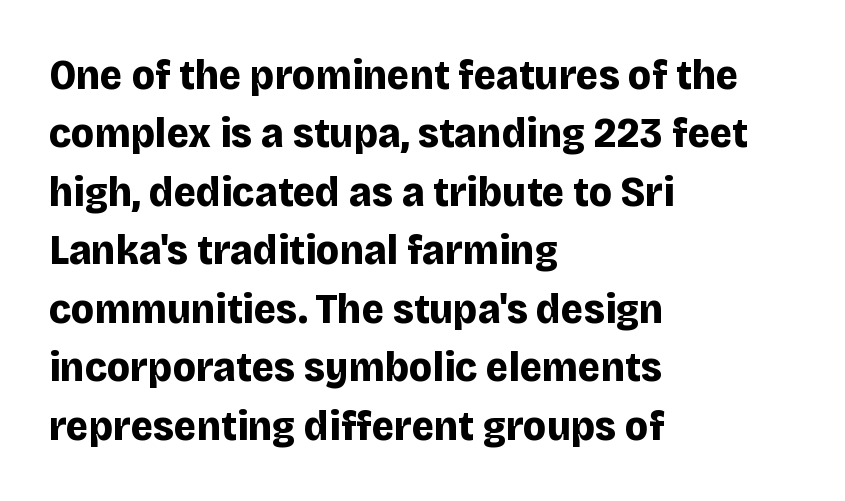
Q: Is the text bold? A: Yes.
Q: Is the text italic (slanted)? A: No, it is upright.
Q: Is the typeface a serif or a sans-serif typeface? A: Sans-serif.
Q: Is the text underlined? A: No.
Q: How is the paragraph aligned? A: Left-aligned.
Q: Is the spacing between letters normal or unusually wide? A: Normal.
Q: Is the spacing between lines tight, normal or loose? A: Normal.
Q: Width (condensed, normal, or wide)? A: Normal.
Q: Stroke contrast? A: Low.
Q: x-height? A: Large.
Q: Monospaced? A: No.
